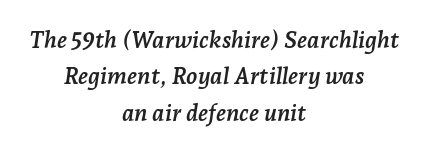
Q: Is the text bold? A: Yes.
Q: Is the text italic (slanted)? A: Yes, it leans right by about 7 degrees.
Q: Is the text underlined? A: No.
Q: How is the paragraph aligned? A: Centered.
Q: Is the spacing between letters normal or unusually wide? A: Normal.
Q: Is the spacing between lines tight, normal or loose? A: Normal.
